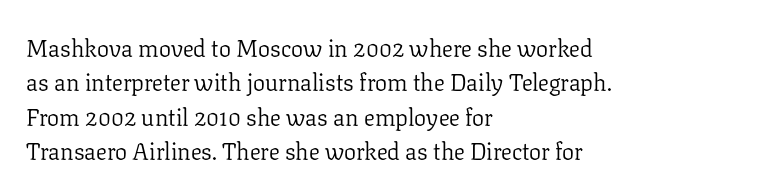
Q: Is the text bold? A: No.
Q: Is the text italic (slanted)? A: No, it is upright.
Q: Is the text underlined? A: No.
Q: How is the paragraph aligned? A: Left-aligned.
Q: Is the spacing between letters normal or unusually wide? A: Normal.
Q: Is the spacing between lines tight, normal or loose? A: Normal.
